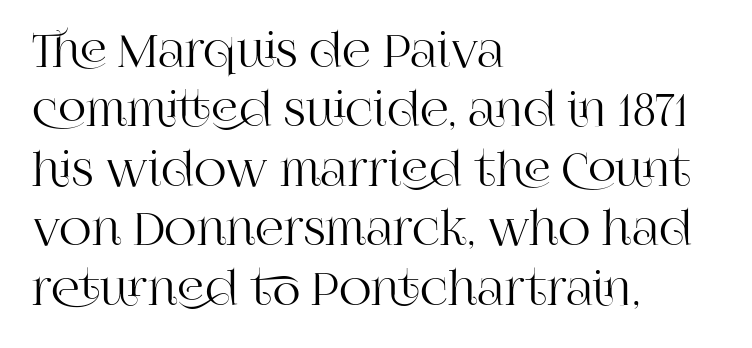
Q: Is the text italic (slanted)? A: No, it is upright.
Q: Is the typeface a serif or a sans-serif typeface? A: Serif.
Q: Is the text underlined? A: No.
Q: How is the paragraph aligned? A: Left-aligned.
Q: Is the spacing between letters normal or unusually wide? A: Normal.
Q: Is the spacing between lines tight, normal or loose? A: Normal.
Q: Width (condensed, normal, or wide)? A: Normal.
Q: Stroke contrast? A: High.
Q: x-height? A: Large.
Q: Monospaced? A: No.
